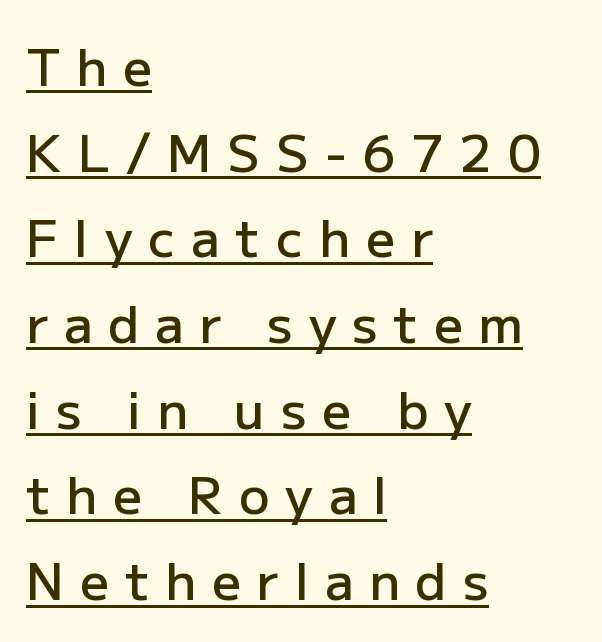
{"serif": "no", "italic": "no", "bold": "semi", "weight": "semibold", "width": "normal", "stroke_contrast": "low", "x_height": "medium", "monospaced": "no", "underline": "yes", "align": "left", "line_spacing": "normal", "line_spacing_ratio": 1.68, "letter_spacing": "wide", "letter_spacing_em": 0.31, "glyph_px": 51}
